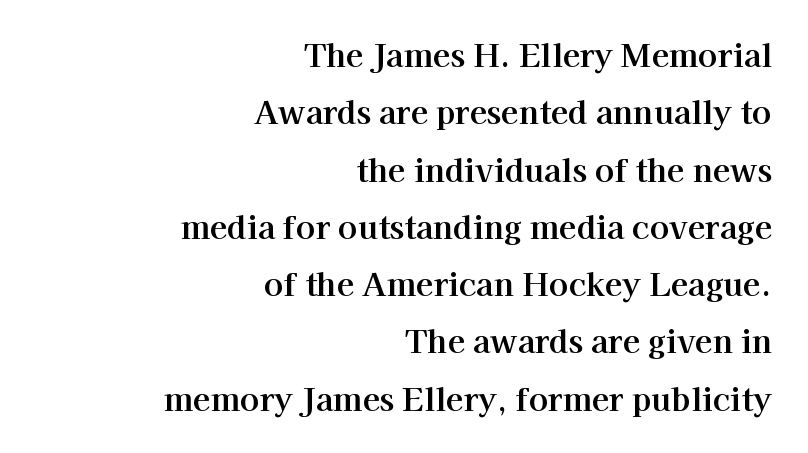
{"serif": "yes", "italic": "no", "width": "normal", "stroke_contrast": "high", "x_height": "medium", "monospaced": "no", "underline": "no", "align": "right", "line_spacing_ratio": 1.79, "letter_spacing": "normal", "letter_spacing_em": 0.0, "glyph_px": 32}
